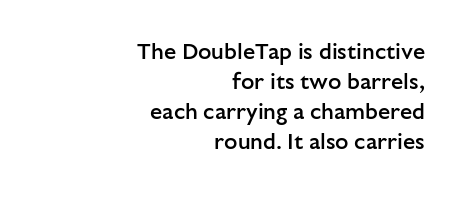
{"italic": "no", "bold": "semi", "underline": "no", "align": "right", "line_spacing": "normal", "line_spacing_ratio": 1.37, "letter_spacing": "normal", "letter_spacing_em": 0.0, "glyph_px": 22}
